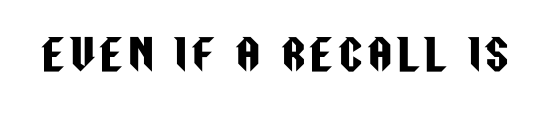
Q: Is the text italic (slanted)? A: No, it is upright.
Q: Is the typeface a serif or a sans-serif typeface? A: Sans-serif.
Q: Is the text underlined? A: No.
Q: Width (condensed, normal, or wide)? A: Condensed.
Q: Stroke contrast? A: Low.
Q: x-height? A: Large.
Q: Monospaced? A: No.
